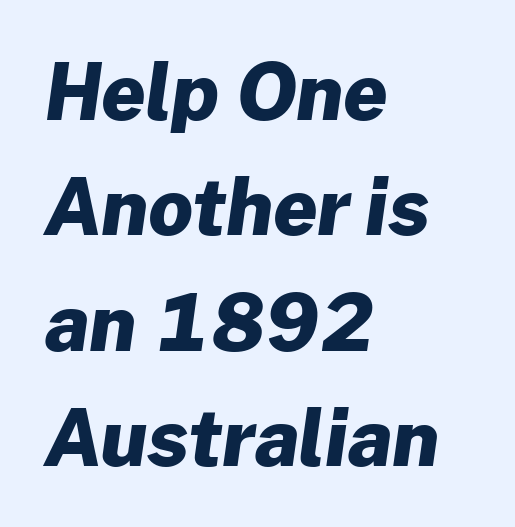
Proportional: the letters do not fall into vertical columns. Line starts are locked; line ends wander. The font is running at its bold setting. Inter-character spacing is left at the font's built-in metrics.
